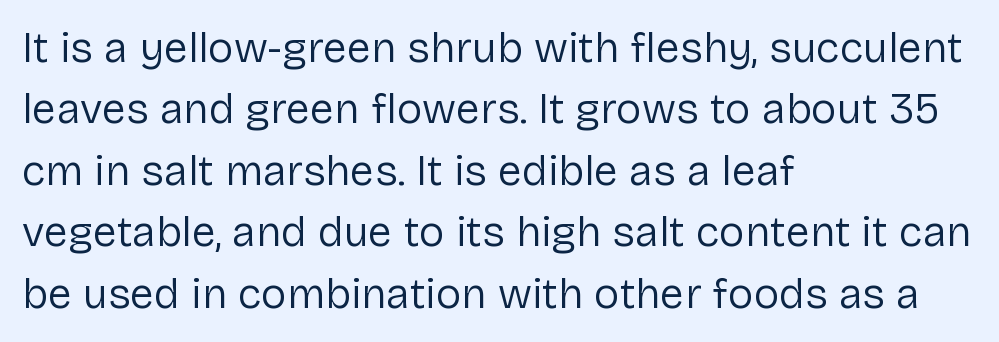
Q: Is the text bold? A: No.
Q: Is the text italic (slanted)? A: No, it is upright.
Q: Is the typeface a serif or a sans-serif typeface? A: Sans-serif.
Q: Is the text underlined? A: No.
Q: How is the paragraph aligned? A: Left-aligned.
Q: Is the spacing between letters normal or unusually wide? A: Normal.
Q: Is the spacing between lines tight, normal or loose? A: Normal.
Q: Width (condensed, normal, or wide)? A: Normal.
Q: Stroke contrast? A: Low.
Q: x-height? A: Medium.
Q: Monospaced? A: No.
